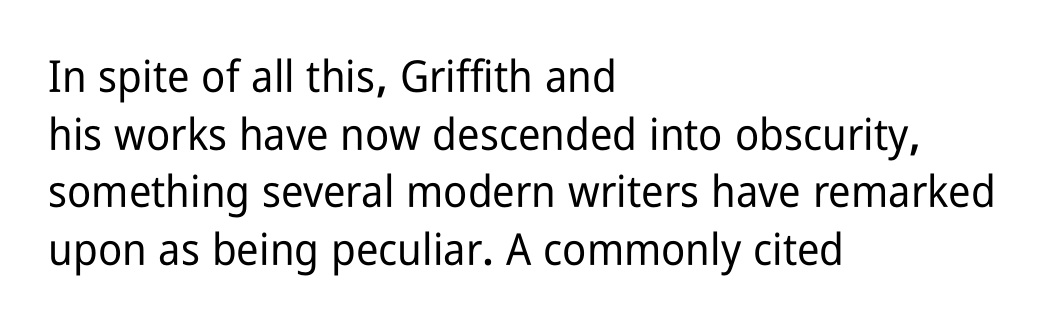
Evenly set lines give the paragraph a standard silhouette. The passage shown is typed in a proportional face where columns would drift. A sans-serif font was chosen for this passage. Underline: absent. Does the lettering tilt? It doesn't — this is upright.
